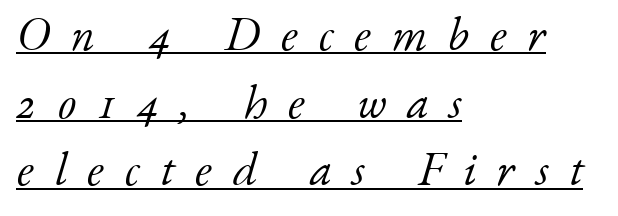
Interline gaps are of average width in this sample. Spacing verdict: proportional, widths tailored to each character. Heft: none added — not bold. This rendering employs a face with finishing strokes, i.e., a serif. Spacing between characters has been opened up far beyond the box default.
